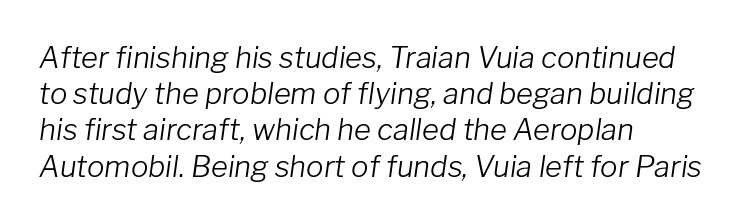
The image shows 29 px light type, italic (leaning right); set left-aligned, normal line spacing (1.25x), normal letter spacing, not underlined; low stroke contrast and a medium x-height.
